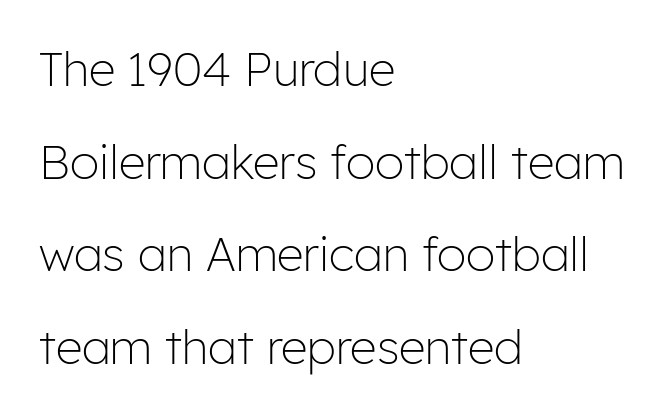
{"serif": "no", "italic": "no", "bold": "no", "weight": "light", "width": "normal", "stroke_contrast": "low", "x_height": "medium", "monospaced": "no", "underline": "no", "align": "left", "line_spacing": "loose", "line_spacing_ratio": 1.97, "letter_spacing": "normal", "letter_spacing_em": 0.0, "glyph_px": 47}
